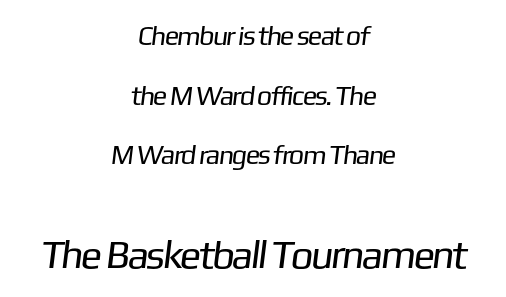
Short note: letters normally spaced. Of the two passages, the one underneath uses the larger point size. This sample trades compactness for vertical openness between lines. The string is rendered with underlining switched off. The passage is arranged like a title page — every line centered. The letterforms sit at book weight or below.
